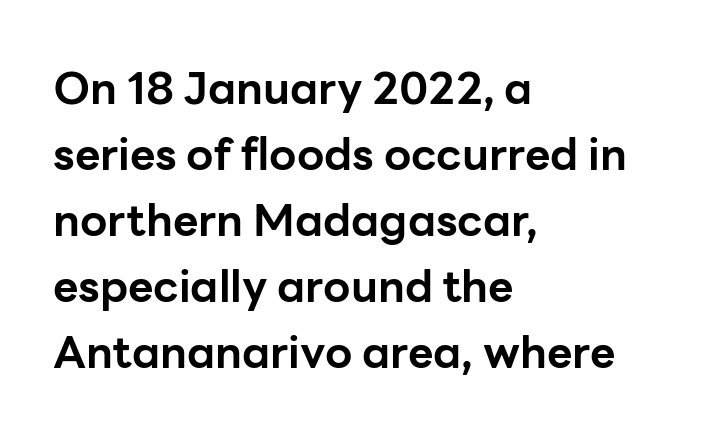
Q: Is the text bold? A: Yes.
Q: Is the text italic (slanted)? A: No, it is upright.
Q: Is the typeface a serif or a sans-serif typeface? A: Sans-serif.
Q: Is the text underlined? A: No.
Q: How is the paragraph aligned? A: Left-aligned.
Q: Is the spacing between letters normal or unusually wide? A: Normal.
Q: Is the spacing between lines tight, normal or loose? A: Normal.
Q: Width (condensed, normal, or wide)? A: Normal.
Q: Stroke contrast? A: Low.
Q: x-height? A: Medium.
Q: Monospaced? A: No.
